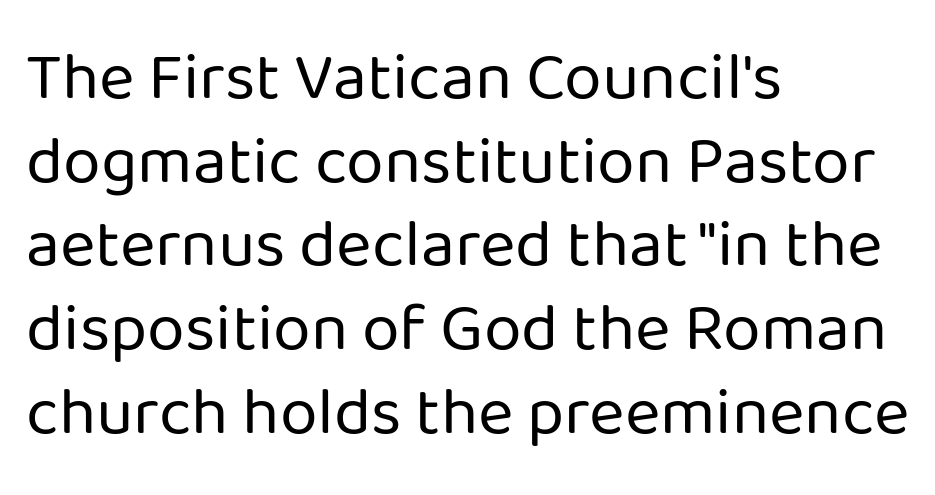
The image shows 68 px regular-weight sans-serif type, upright; set left-aligned, line spacing 1.23x, normal letter spacing, not underlined; low stroke contrast and a medium x-height.
